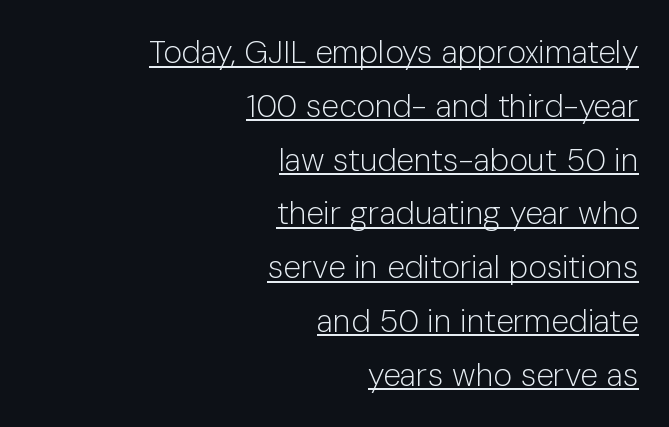
{"serif": "no", "italic": "no", "bold": "no", "weight": "light", "width": "normal", "stroke_contrast": "low", "x_height": "medium", "monospaced": "no", "underline": "yes", "align": "right", "line_spacing": "normal", "line_spacing_ratio": 1.68, "letter_spacing": "normal", "letter_spacing_em": 0.0, "glyph_px": 32}
